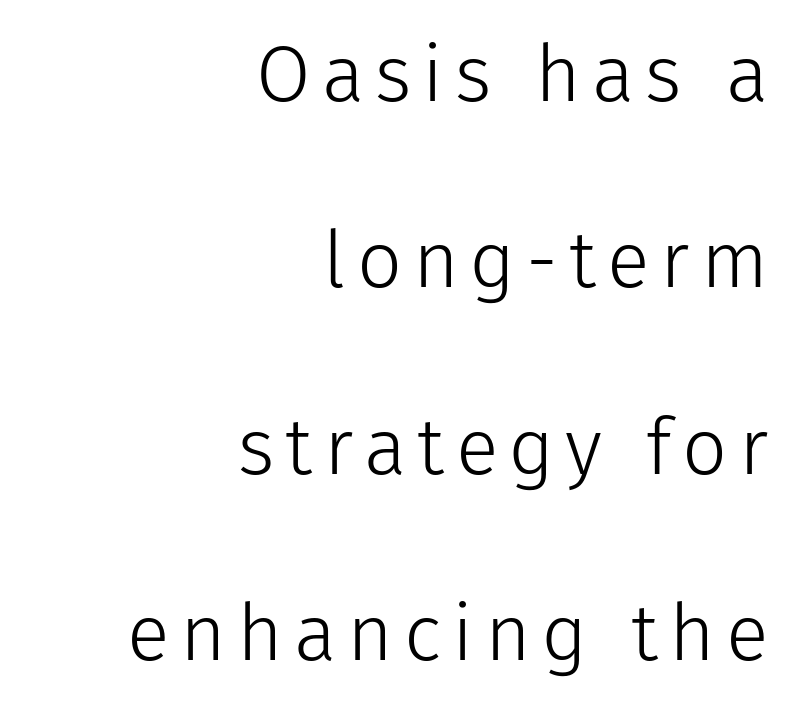
Q: Is the text bold? A: No.
Q: Is the text italic (slanted)? A: No, it is upright.
Q: Is the typeface a serif or a sans-serif typeface? A: Sans-serif.
Q: Is the text underlined? A: No.
Q: How is the paragraph aligned? A: Right-aligned.
Q: Is the spacing between lines tight, normal or loose? A: Loose.
Q: Width (condensed, normal, or wide)? A: Normal.
Q: Stroke contrast? A: Low.
Q: x-height? A: Medium.
Q: Monospaced? A: No.
